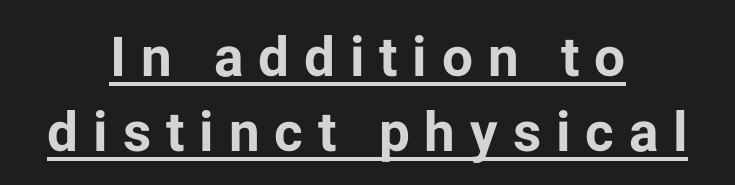
The image shows 55 px bold sans-serif type, upright; set centered, normal line spacing (1.36x), unusually wide letter spacing (+0.27 em), underlined; low stroke contrast and a medium x-height.
